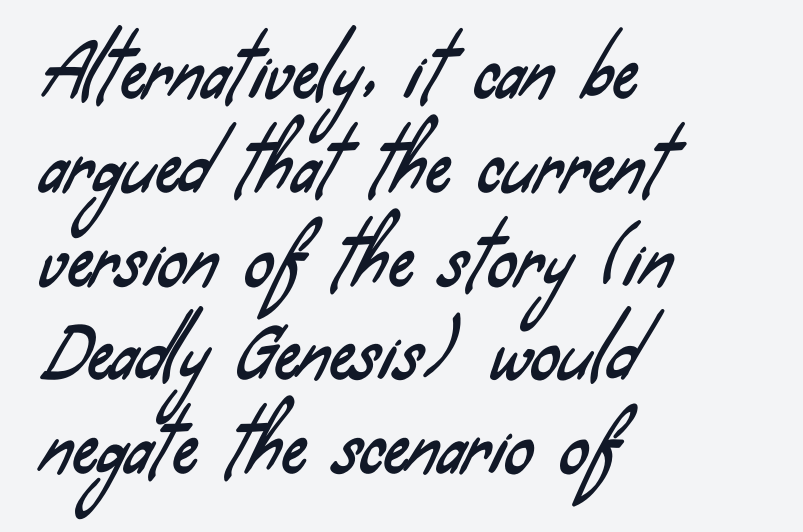
The image shows 70 px condensed sans-serif type; set left-aligned, normal line spacing (1.34x), normal letter spacing, not underlined; low stroke contrast and a small x-height.
